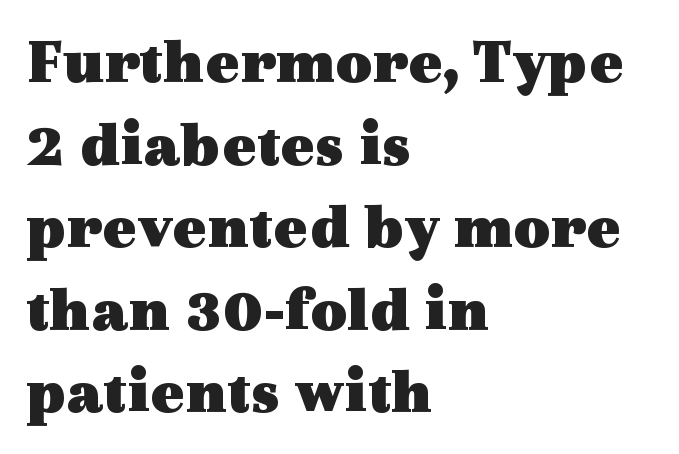
{"serif": "yes", "italic": "no", "bold": "yes", "weight": "heavy", "width": "wide", "x_height": "medium", "monospaced": "no", "underline": "no", "align": "left", "line_spacing": "normal", "line_spacing_ratio": 1.29, "letter_spacing": "normal", "letter_spacing_em": 0.0, "glyph_px": 64}
